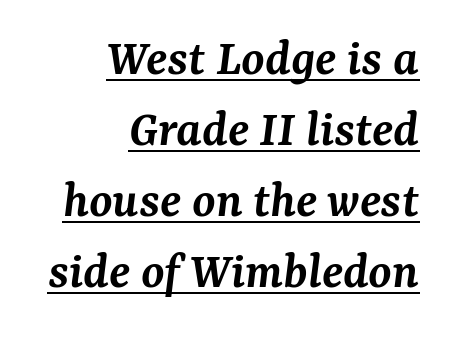
Q: Is the text bold? A: Semi-bold.
Q: Is the text italic (slanted)? A: Yes, it leans right by about 7 degrees.
Q: Is the typeface a serif or a sans-serif typeface? A: Serif.
Q: Is the text underlined? A: Yes.
Q: How is the paragraph aligned? A: Right-aligned.
Q: Is the spacing between letters normal or unusually wide? A: Normal.
Q: Is the spacing between lines tight, normal or loose? A: Normal.
Q: Width (condensed, normal, or wide)? A: Normal.
Q: Stroke contrast? A: Medium.
Q: x-height? A: Medium.
Q: Monospaced? A: No.
